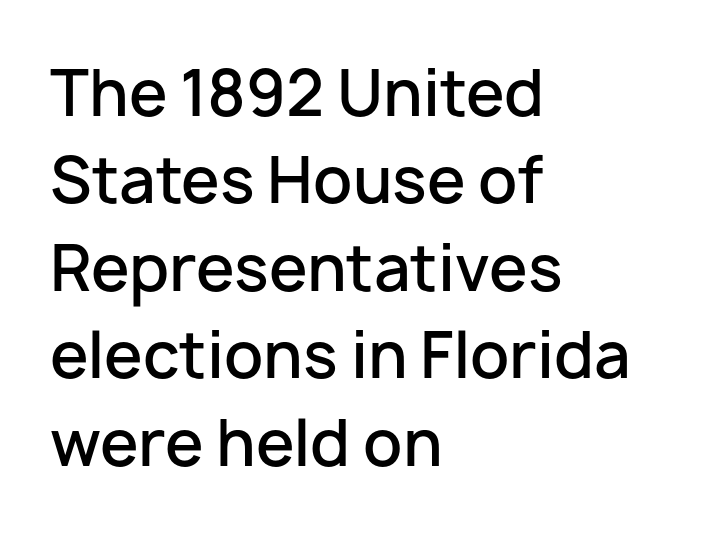
Q: Is the text bold? A: Semi-bold.
Q: Is the text italic (slanted)? A: No, it is upright.
Q: Is the typeface a serif or a sans-serif typeface? A: Sans-serif.
Q: Is the text underlined? A: No.
Q: How is the paragraph aligned? A: Left-aligned.
Q: Is the spacing between letters normal or unusually wide? A: Normal.
Q: Is the spacing between lines tight, normal or loose? A: Normal.
Q: Width (condensed, normal, or wide)? A: Normal.
Q: Stroke contrast? A: Low.
Q: x-height? A: Medium.
Q: Monospaced? A: No.
